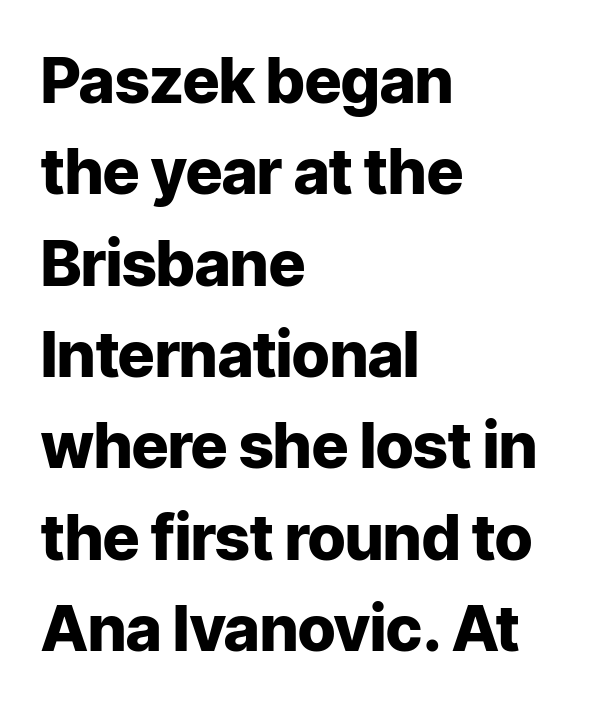
The image shows 63 px heavy sans-serif type, upright; set left-aligned, normal line spacing (1.45x), normal letter spacing, not underlined; low stroke contrast and a medium x-height.
